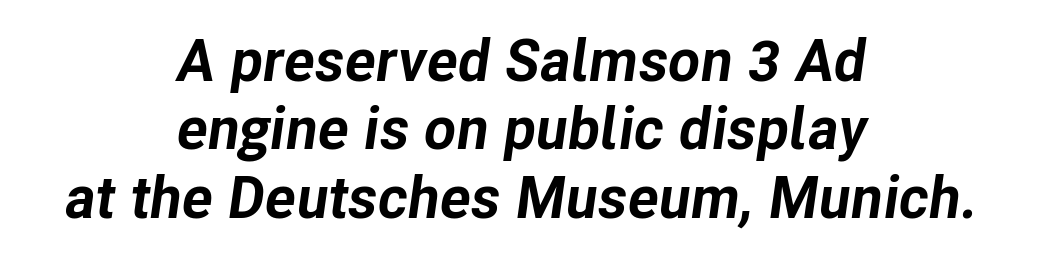
Q: Is the text bold? A: Yes.
Q: Is the text italic (slanted)? A: Yes, it leans right by about 8 degrees.
Q: Is the text underlined? A: No.
Q: How is the paragraph aligned? A: Centered.
Q: Is the spacing between letters normal or unusually wide? A: Normal.
Q: Width (condensed, normal, or wide)? A: Normal.
Q: Stroke contrast? A: Low.
Q: x-height? A: Medium.
Q: Monospaced? A: No.
